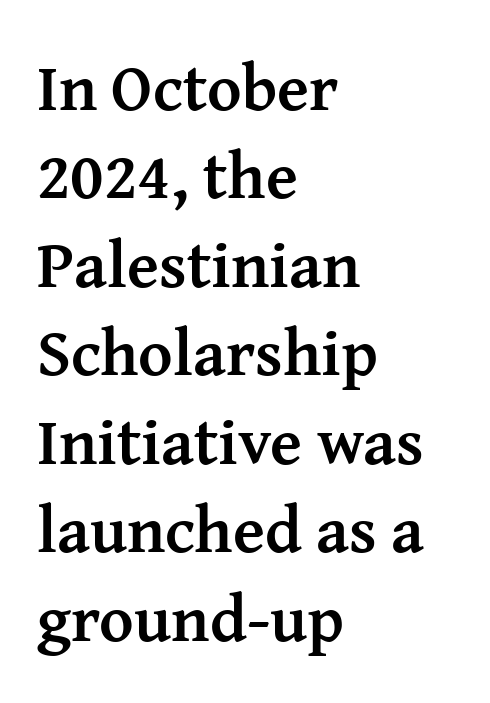
The image shows 66 px semibold serif type, upright; set left-aligned, normal line spacing (1.34x), normal letter spacing, not underlined; medium stroke contrast and a medium x-height.
